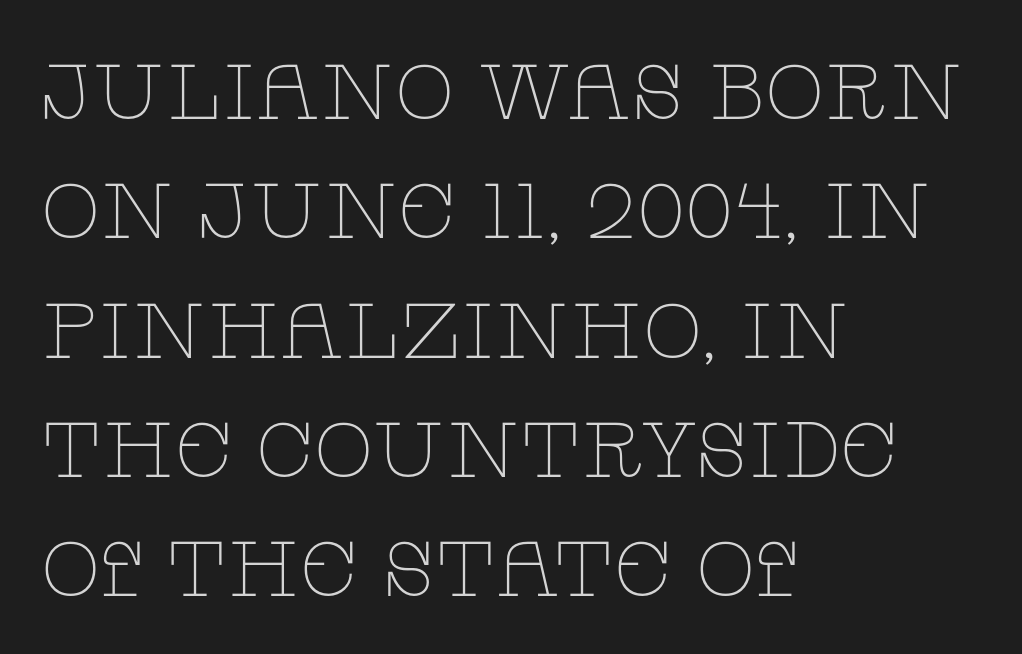
The image shows 78 px thin, wide serif type, upright; set left-aligned, normal line spacing (1.53x), normal letter spacing, not underlined; low stroke contrast and a large x-height.
